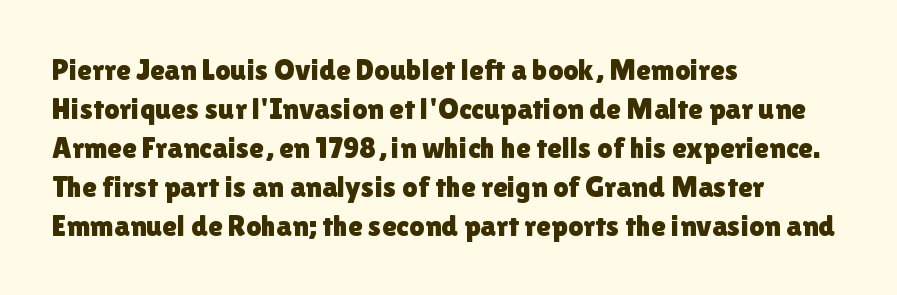
Check the space under the baseline: it is left empty. Vertical strokes here are truly vertical. The rendering uses natural spacing where letterforms have individual widths. In CSS terms this would be text-align: left.
